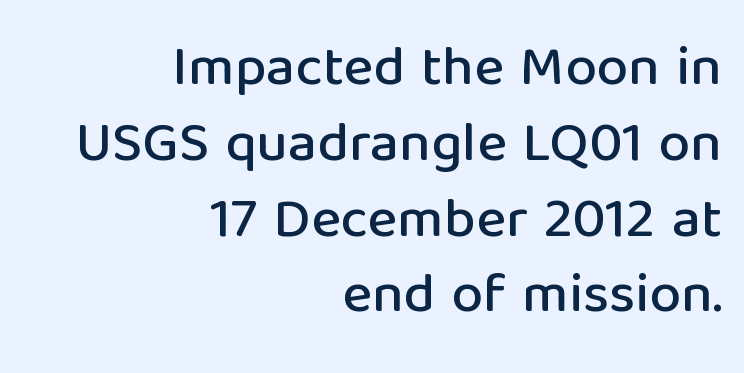
Every row of glyphs terminates at an identical x-position on the right. You could call the tracking neutral — neither tight nor loose. Anything drawn beneath the words? Only blank space. What kind of face is this? One without serifs — a sans. If you measured baseline to baseline, you'd find a middling distance.
